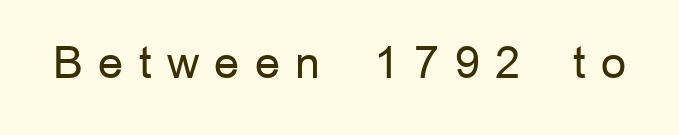
Q: Is the text bold? A: No.
Q: Is the text italic (slanted)? A: No, it is upright.
Q: Is the typeface a serif or a sans-serif typeface? A: Sans-serif.
Q: Is the text underlined? A: No.
Q: Is the spacing between letters normal or unusually wide? A: Unusually wide.
Q: Width (condensed, normal, or wide)? A: Normal.
Q: Stroke contrast? A: Low.
Q: x-height? A: Medium.
Q: Monospaced? A: No.
